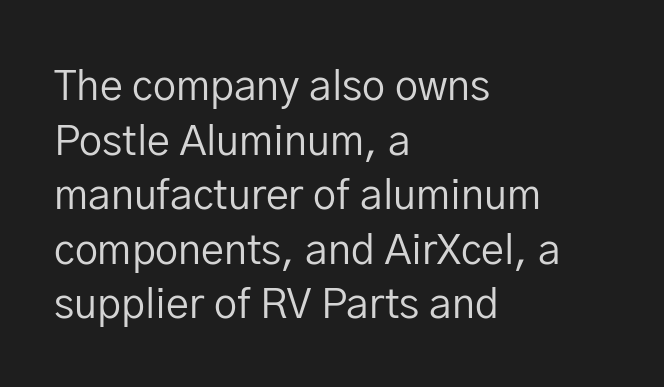
{"serif": "no", "italic": "no", "bold": "no", "weight": "regular", "width": "normal", "stroke_contrast": "low", "x_height": "medium", "monospaced": "no", "underline": "no", "align": "left", "line_spacing": "normal", "line_spacing_ratio": 1.33, "letter_spacing": "normal", "letter_spacing_em": 0.0, "glyph_px": 41}
